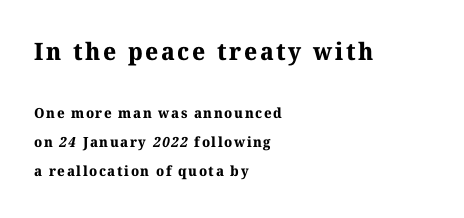
The space directly below the letters is spotless. A dark, heavy texture on the line: the type is bold. The passage is arranged the way most books set body copy — flush left. You could fit nearly another row in the gap between these rows. You get the large type first, then a drop to smaller type.
